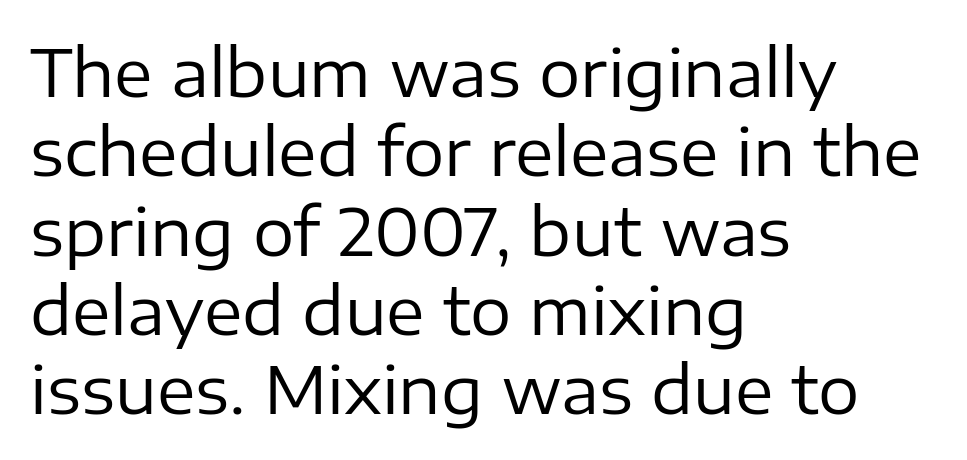
{"serif": "no", "italic": "no", "bold": "no", "weight": "regular", "width": "normal", "stroke_contrast": "low", "x_height": "medium", "monospaced": "no", "underline": "no", "align": "left", "line_spacing_ratio": 1.22, "letter_spacing": "normal", "letter_spacing_em": 0.0, "glyph_px": 65}
